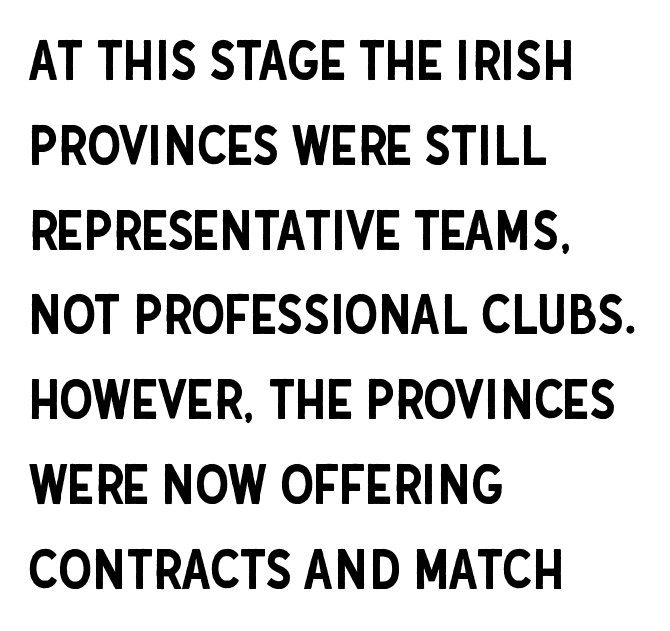
The image shows 54 px condensed sans-serif type, upright; set left-aligned, normal line spacing (1.57x), normal letter spacing, not underlined; low stroke contrast and a large x-height.
